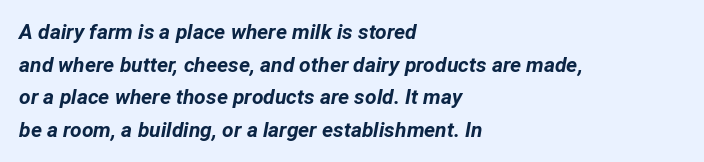
No extra tracking has been applied to these lines. This block has exactly the height ordinary leading produces. Line beginnings align vertically; line endings do not. These lines carry a lot of weight — the face is fully bold. The gap between lines stays unmarked.
